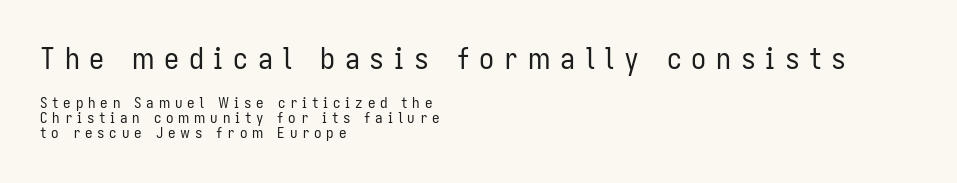
The image shows 30 px regular-weight, condensed sans-serif type, upright; set left-aligned, tight line spacing (0.98x), unusually wide letter spacing (+0.32 em), not underlined; the first (top) block is 2.0x larger; low stroke contrast and a medium x-height.
